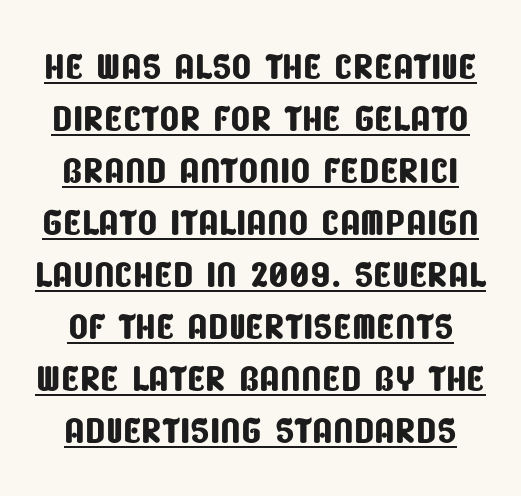
Q: Is the typeface a serif or a sans-serif typeface? A: Sans-serif.
Q: Is the text underlined? A: Yes.
Q: How is the paragraph aligned? A: Centered.
Q: Is the spacing between letters normal or unusually wide? A: Normal.
Q: Is the spacing between lines tight, normal or loose? A: Tight.
Q: Width (condensed, normal, or wide)? A: Condensed.
Q: Stroke contrast? A: Low.
Q: x-height? A: Large.
Q: Monospaced? A: No.
